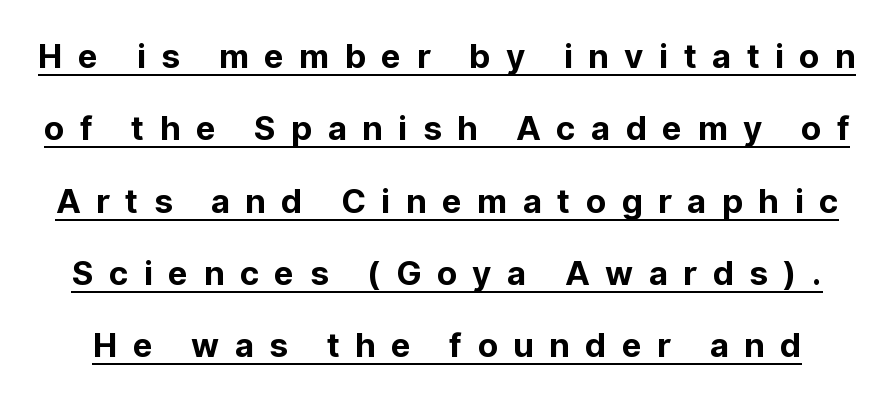
The image shows 33 px bold sans-serif type, upright; set loose line spacing (2.19x), unusually wide letter spacing (+0.47 em), underlined; low stroke contrast and a medium x-height.
